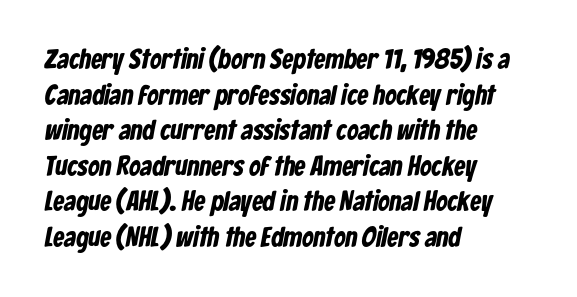
{"serif": "no", "bold": "yes", "weight": "bold", "width": "condensed", "stroke_contrast": "low", "x_height": "medium", "monospaced": "no", "underline": "no", "align": "left", "line_spacing": "normal", "line_spacing_ratio": 1.27, "letter_spacing": "normal", "letter_spacing_em": 0.0, "glyph_px": 28}
